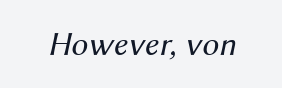
The space beneath each line is pristine and unruled. This sample uses plain, unmodified letter spacing. Compared with ordinary roman type, these characters are visibly tilted. The passage shown is not bold in any degree.
